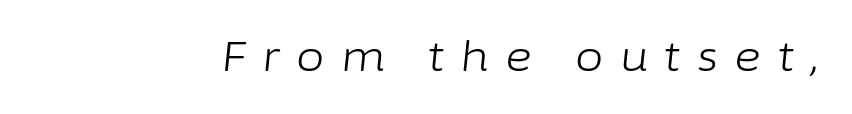
Q: Is the text bold? A: No.
Q: Is the text italic (slanted)? A: Yes, it leans right by about 6 degrees.
Q: Is the text underlined? A: No.
Q: Is the spacing between letters normal or unusually wide? A: Unusually wide.
Q: Width (condensed, normal, or wide)? A: Normal.
Q: Stroke contrast? A: Low.
Q: x-height? A: Medium.
Q: Monospaced? A: No.
